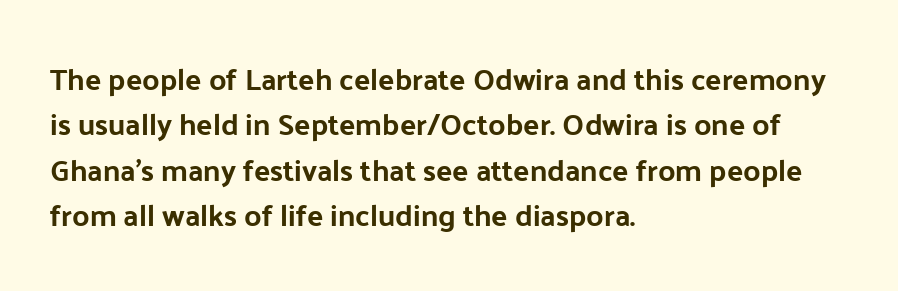
Rows of type keep a routine distance in the vertical direction. The letters stand straight up with perfectly vertical stems. The passage is arranged the way most books set body copy — flush left. A typesetter would call this proportional, since set widths differ per character. A typesetter would call this zero additional tracking.
